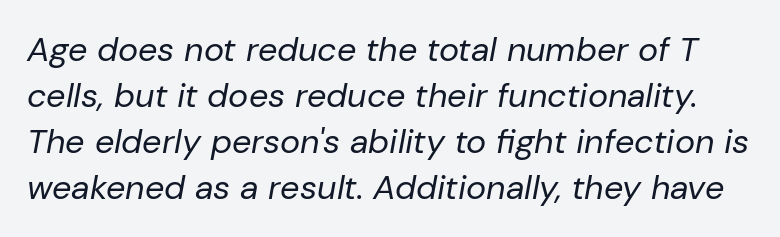
The image shows 34 px regular-weight type, italic (leaning right); set normal line spacing (1.35x), normal letter spacing, not underlined; low stroke contrast and a medium x-height.
